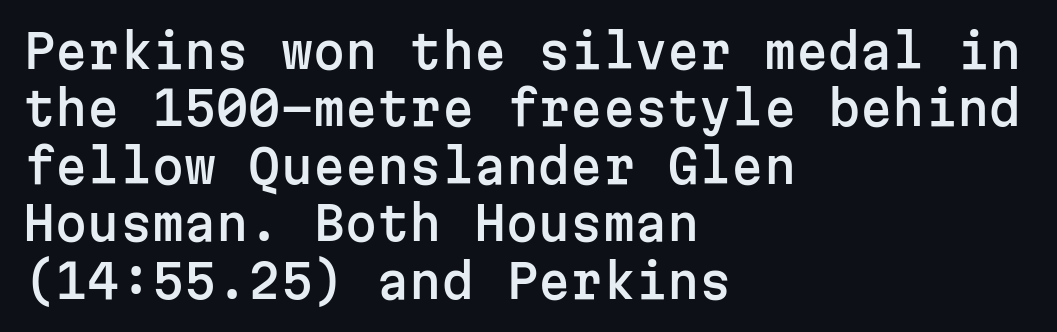
The image shows 46 px sans-serif type, upright, monospaced; set left-aligned, normal line spacing (1.25x), normal letter spacing, not underlined; low stroke contrast and a medium x-height.
